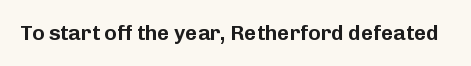
Every character sits straight up, as roman type does. The string is rendered with underlining switched off. Students, note that the glyphs here touch the page at normal intervals.
